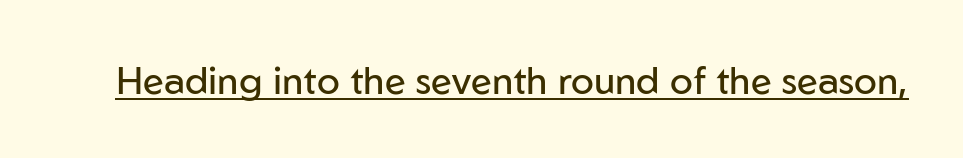
Check the space under the baseline: a stroke is drawn there. The face used here is proportionally spaced, like ordinary book or web type. The specimen reads as upright at a glance. The font is comparable to plain body text, perhaps lighter. The passage shown has conventional tracking throughout. Look at the bottom of the vertical strokes: they stop flat, with no serifs.
